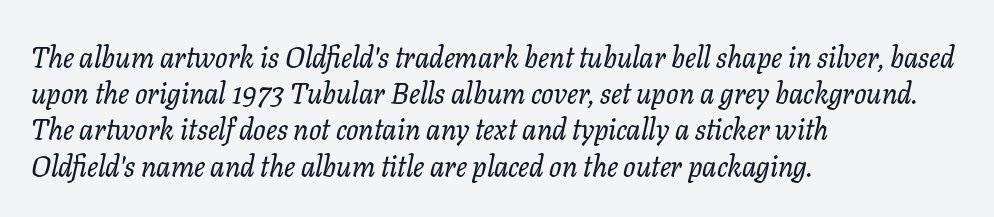
The image shows 29 px serif type, italic (leaning right); set left-aligned, normal line spacing (1.25x), normal letter spacing, not underlined; low stroke contrast and a medium x-height.
